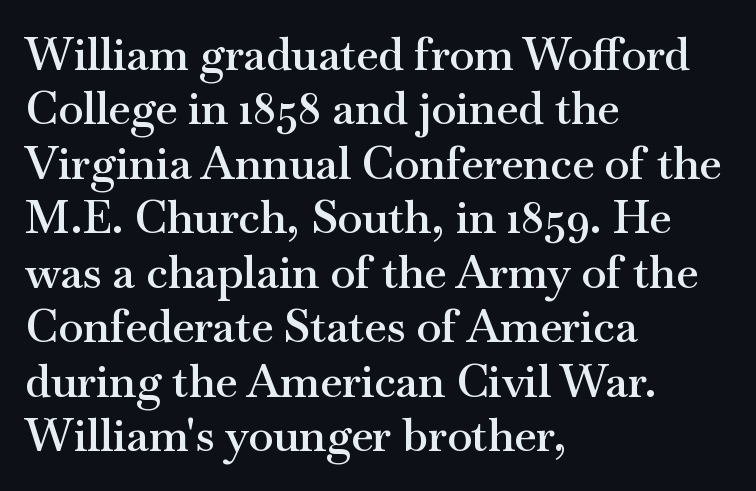
{"serif": "yes", "italic": "no", "bold": "semi", "weight": "semibold", "width": "wide", "stroke_contrast": "medium", "x_height": "small", "monospaced": "no", "underline": "no", "align": "left", "line_spacing_ratio": 1.21, "letter_spacing": "normal", "letter_spacing_em": 0.0, "glyph_px": 45}
